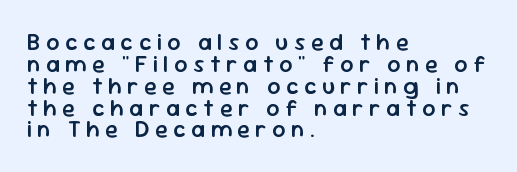
{"italic": "no", "bold": "semi", "underline": "no", "align": "left", "line_spacing": "tight", "line_spacing_ratio": 0.95, "letter_spacing": "wide", "letter_spacing_em": 0.24, "glyph_px": 23}
